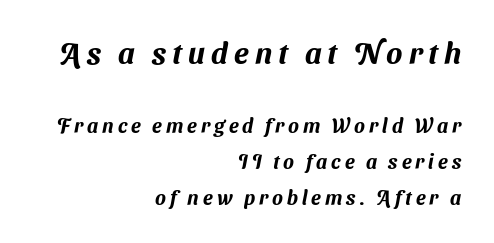
The compositor pushed each line to the right boundary. Decoration check: the copy has no underline. A sans-serif font was chosen for this passage. The horizontal fit of the characters is loose and conspicuously gappy. Varying glyph widths throughout — classic text-font behaviour. Top chunk: large. Bottom chunk: small.
